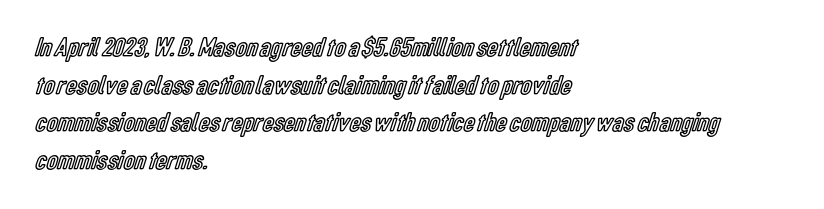
{"underline": "no", "align": "left", "line_spacing": "normal", "line_spacing_ratio": 1.39, "letter_spacing": "normal", "letter_spacing_em": 0.0, "glyph_px": 27}
